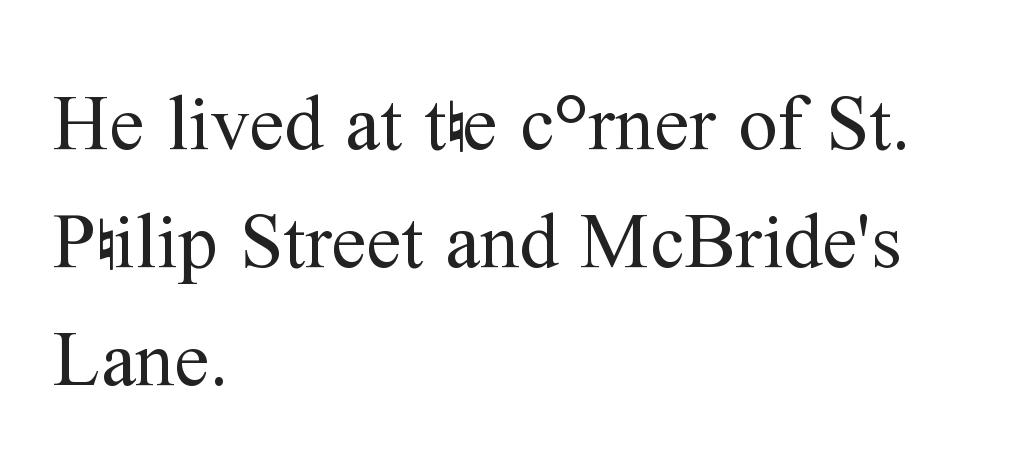
{"serif": "yes", "italic": "no", "bold": "no", "weight": "regular", "width": "normal", "stroke_contrast": "medium", "x_height": "medium", "monospaced": "no", "underline": "no", "align": "left", "line_spacing": "normal", "line_spacing_ratio": 1.51, "letter_spacing": "normal", "letter_spacing_em": 0.0, "glyph_px": 78}
